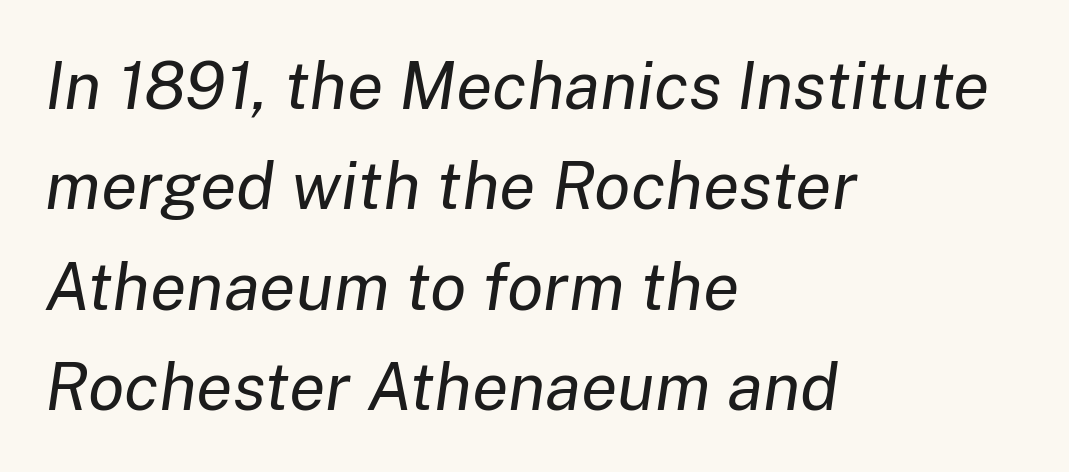
The image shows 67 px regular-weight type, italic (leaning right); set left-aligned, normal line spacing (1.5x), normal letter spacing, not underlined; low stroke contrast and a medium x-height.
